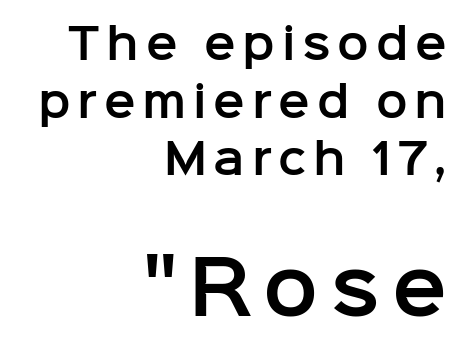
{"serif": "no", "italic": "no", "width": "normal", "stroke_contrast": "low", "x_height": "medium", "monospaced": "no", "underline": "no", "align": "right", "line_spacing": "normal", "line_spacing_ratio": 1.37, "larger_block": "second", "size_ratio": 1.74, "glyph_px": 73}
